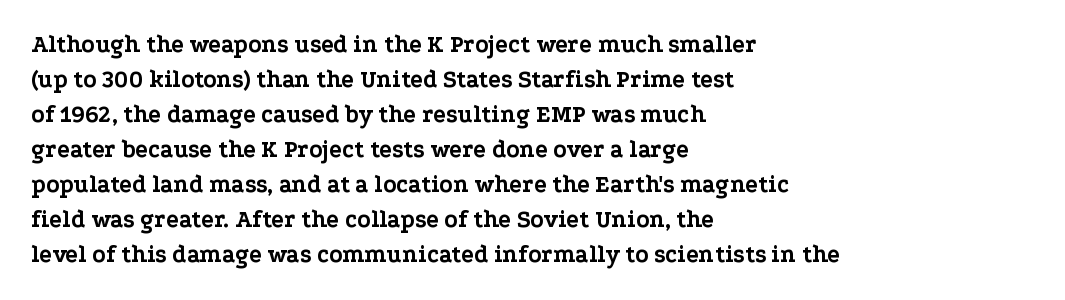
The image shows 24 px bold type, upright; set left-aligned, normal line spacing (1.46x), normal letter spacing, not underlined.
